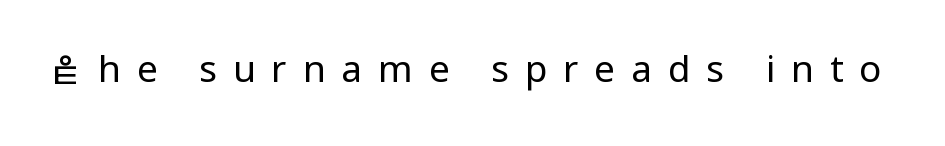
Q: Is the text bold? A: No.
Q: Is the text italic (slanted)? A: No, it is upright.
Q: Is the typeface a serif or a sans-serif typeface? A: Sans-serif.
Q: Is the text underlined? A: No.
Q: Is the spacing between letters normal or unusually wide? A: Unusually wide.
Q: Width (condensed, normal, or wide)? A: Condensed.
Q: Stroke contrast? A: Low.
Q: x-height? A: Large.
Q: Monospaced? A: No.
